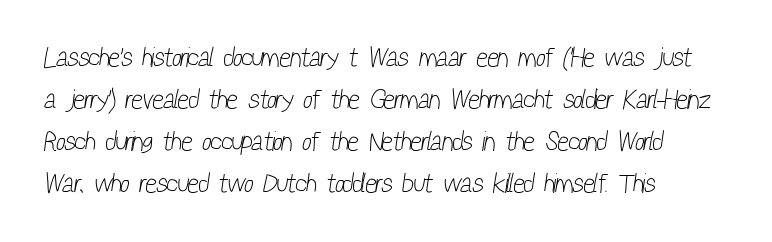
Q: Is the text bold? A: No.
Q: Is the text underlined? A: No.
Q: How is the paragraph aligned? A: Left-aligned.
Q: Is the spacing between letters normal or unusually wide? A: Normal.
Q: Is the spacing between lines tight, normal or loose? A: Normal.
